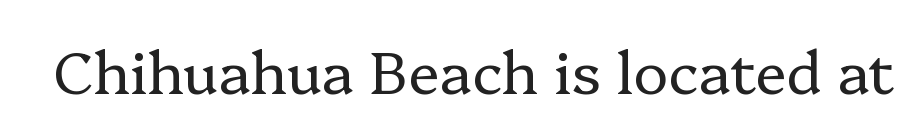
The image shows 59 px regular-weight serif type, upright; set normal letter spacing, not underlined; low stroke contrast and a medium x-height.
